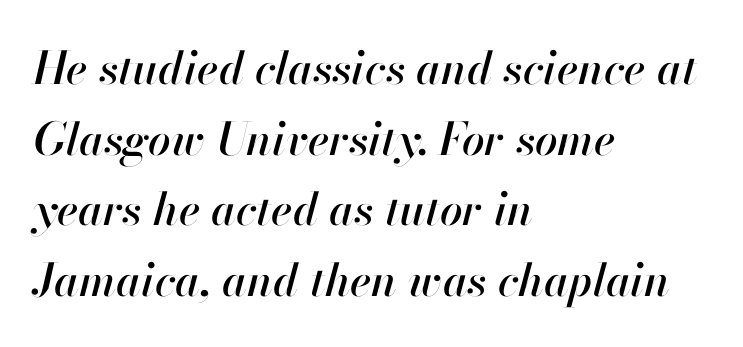
{"italic": "yes", "lean": "right", "slant_degrees": 13, "width": "normal", "stroke_contrast": "high", "x_height": "small", "monospaced": "no", "underline": "no", "align": "left", "line_spacing": "normal", "line_spacing_ratio": 1.57, "letter_spacing": "normal", "letter_spacing_em": 0.0, "glyph_px": 45}
